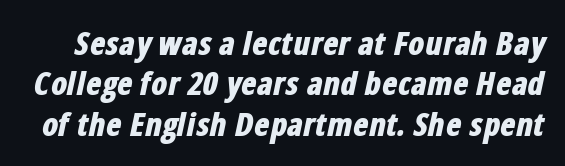
Q: Is the text bold? A: Yes.
Q: Is the text italic (slanted)? A: Yes, it leans right by about 12 degrees.
Q: Is the text underlined? A: No.
Q: Is the spacing between letters normal or unusually wide? A: Normal.
Q: Is the spacing between lines tight, normal or loose? A: Normal.
Q: Width (condensed, normal, or wide)? A: Condensed.
Q: Stroke contrast? A: Low.
Q: x-height? A: Medium.
Q: Monospaced? A: No.
